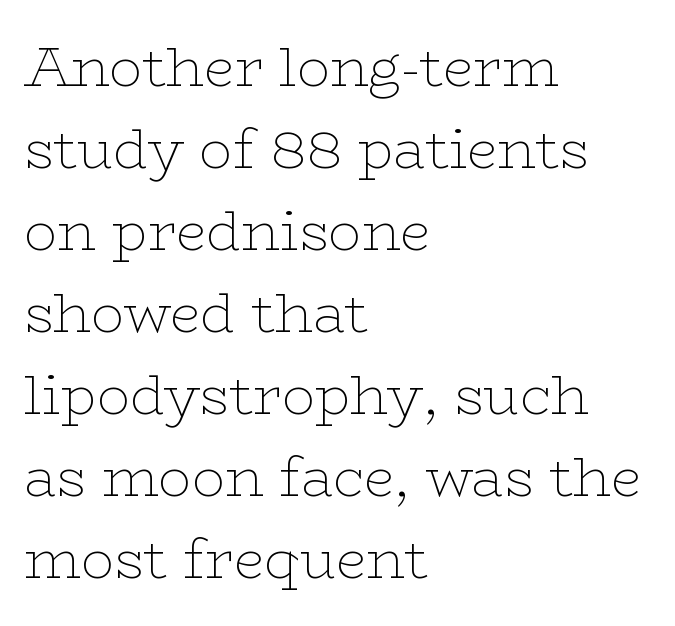
You can tell from the footed stems that serif type was used. Quick note: interline space is typical. Casual observation: everything's shoved over to the left. The rendering uses natural spacing where letterforms have individual widths. These lines keep a tight, regular rhythm from letter to letter. Ordinary non-slanted type is in use.
